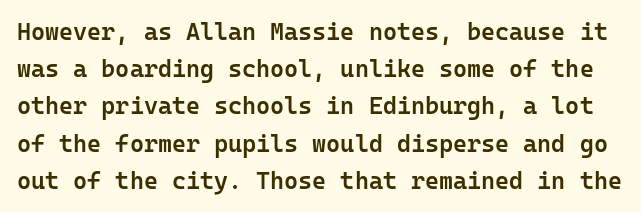
The image shows 24 px text type, upright; set normal line spacing (1.55x), normal letter spacing, not underlined.
